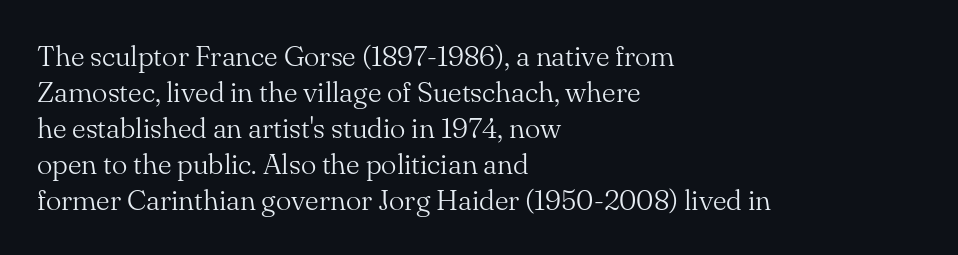
{"serif": "yes", "italic": "no", "bold": "no", "weight": "light", "width": "normal", "stroke_contrast": "medium", "x_height": "small", "monospaced": "no", "underline": "no", "align": "left", "line_spacing_ratio": 1.24, "letter_spacing": "normal", "letter_spacing_em": 0.0, "glyph_px": 29}
